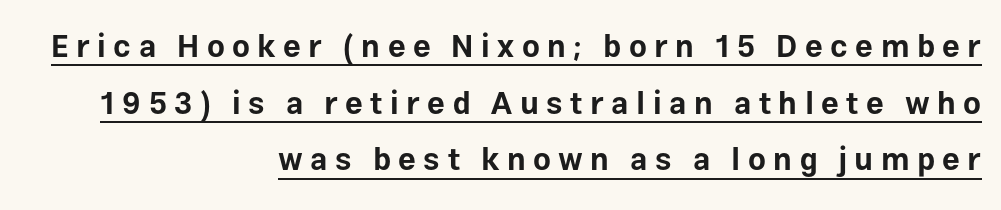
{"serif": "no", "italic": "no", "bold": "yes", "weight": "bold", "width": "normal", "stroke_contrast": "low", "x_height": "medium", "monospaced": "no", "underline": "yes", "align": "right", "line_spacing_ratio": 1.83, "letter_spacing": "wide", "letter_spacing_em": 0.24, "glyph_px": 31}
